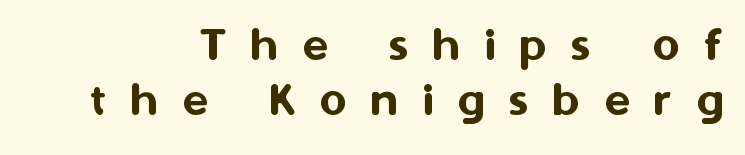
Decoration check: the copy has no underline. Closely set lines give the paragraph a compact silhouette. The typography opts for an upright posture over an oblique one. Letter spacing: wide.
